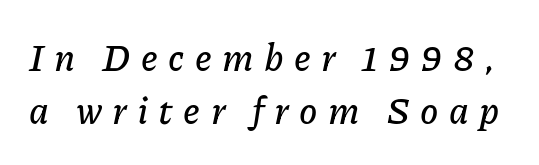
Q: Is the text italic (slanted)? A: Yes, it leans right by about 11 degrees.
Q: Is the text underlined? A: No.
Q: Is the spacing between letters normal or unusually wide? A: Unusually wide.
Q: Is the spacing between lines tight, normal or loose? A: Normal.
Q: Width (condensed, normal, or wide)? A: Normal.
Q: Stroke contrast? A: Low.
Q: x-height? A: Medium.
Q: Monospaced? A: No.
